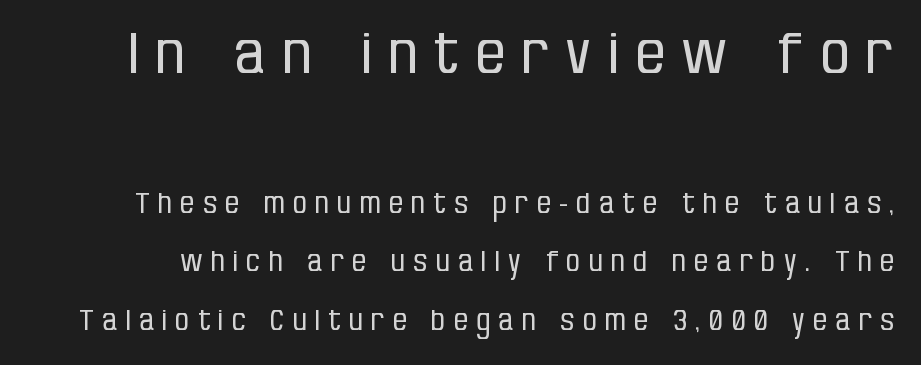
Q: Is the text bold? A: No.
Q: Is the text italic (slanted)? A: No, it is upright.
Q: Is the typeface a serif or a sans-serif typeface? A: Sans-serif.
Q: Is the text underlined? A: No.
Q: Is the spacing between letters normal or unusually wide? A: Unusually wide.
Q: Is the spacing between lines tight, normal or loose? A: Loose.
Q: Which block of text is set in a larger size, the first (top) or the second (bottom)? A: The first (top) one.
Q: Width (condensed, normal, or wide)? A: Condensed.
Q: Stroke contrast? A: Low.
Q: x-height? A: Large.
Q: Monospaced? A: No.
